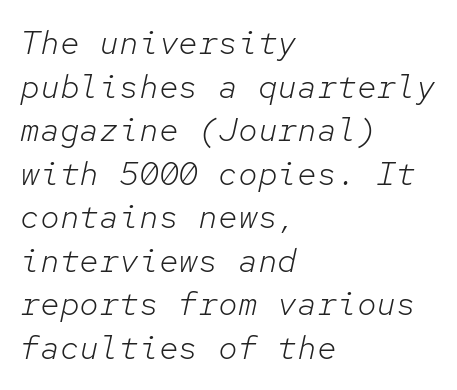
Q: Is the text bold? A: No.
Q: Is the text italic (slanted)? A: Yes, it leans right by about 12 degrees.
Q: Is the text underlined? A: No.
Q: How is the paragraph aligned? A: Left-aligned.
Q: Is the spacing between letters normal or unusually wide? A: Normal.
Q: Is the spacing between lines tight, normal or loose? A: Normal.
Q: Width (condensed, normal, or wide)? A: Normal.
Q: Stroke contrast? A: Low.
Q: x-height? A: Medium.
Q: Monospaced? A: Yes.
